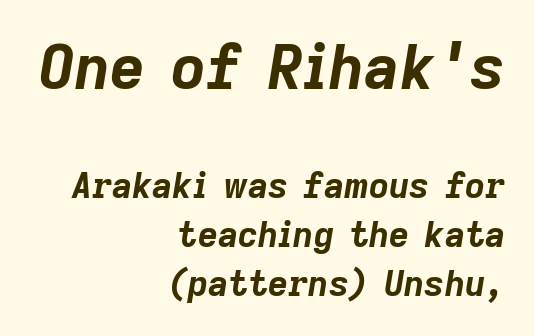
Q: Is the text bold? A: Yes.
Q: Is the text italic (slanted)? A: Yes, it leans right by about 9 degrees.
Q: Is the text underlined? A: No.
Q: How is the paragraph aligned? A: Right-aligned.
Q: Is the spacing between letters normal or unusually wide? A: Normal.
Q: Is the spacing between lines tight, normal or loose? A: Normal.
Q: Which block of text is set in a larger size, the first (top) or the second (bottom)? A: The first (top) one.
Q: Width (condensed, normal, or wide)? A: Normal.
Q: Stroke contrast? A: Low.
Q: x-height? A: Medium.
Q: Monospaced? A: No.
